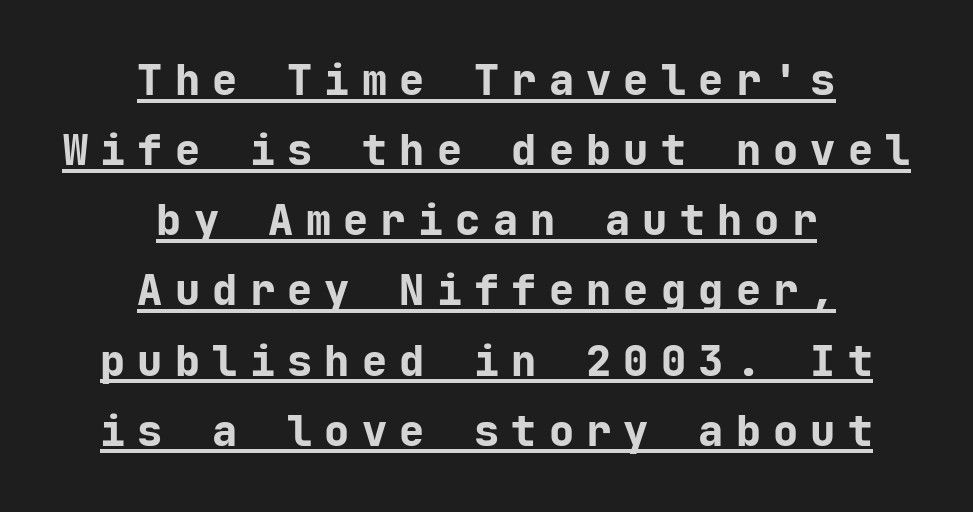
{"serif": "no", "italic": "no", "bold": "yes", "weight": "bold", "width": "normal", "stroke_contrast": "low", "x_height": "medium", "monospaced": "yes", "underline": "yes", "align": "center", "line_spacing": "normal", "line_spacing_ratio": 1.67, "letter_spacing": "wide", "letter_spacing_em": 0.29, "glyph_px": 42}
